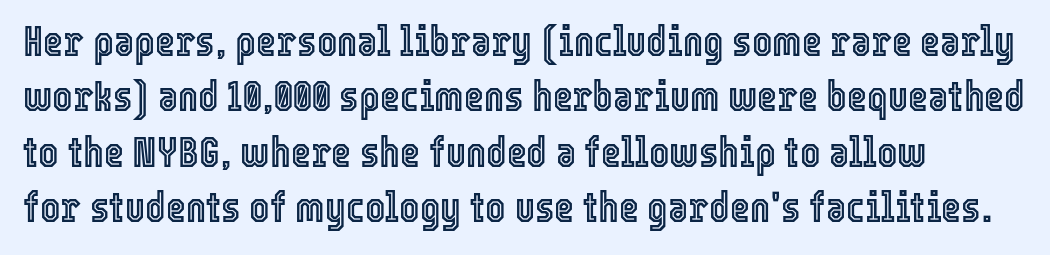
Evenly set lines give the paragraph a standard silhouette. Check the space under the baseline: it is left empty. Upright lettering throughout. The passage shown is typed in a proportional face where columns would drift. A typesetter would call this zero additional tracking.
